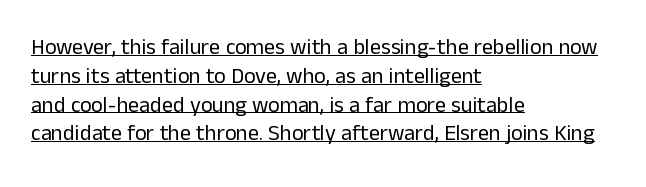
The image shows 22 px text type, upright; set left-aligned, normal line spacing (1.31x), normal letter spacing, underlined.
